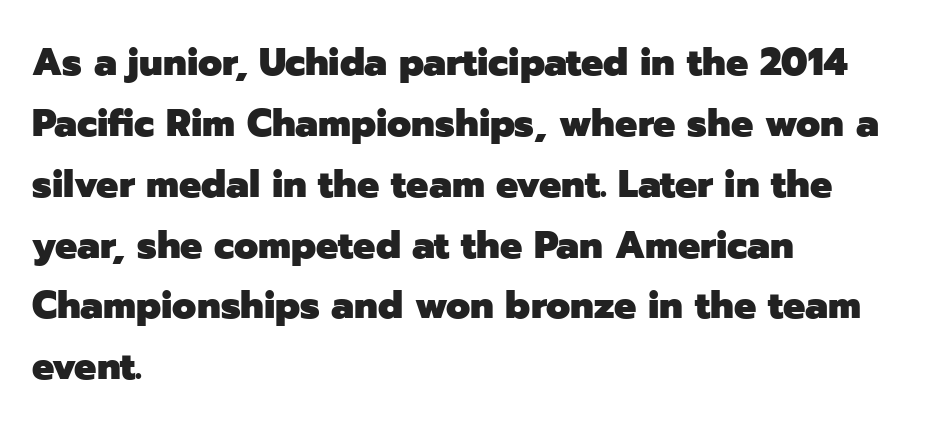
{"serif": "no", "italic": "no", "bold": "yes", "weight": "heavy", "width": "normal", "stroke_contrast": "low", "x_height": "medium", "monospaced": "no", "underline": "no", "align": "left", "line_spacing": "normal", "line_spacing_ratio": 1.56, "letter_spacing": "normal", "letter_spacing_em": 0.0, "glyph_px": 39}
